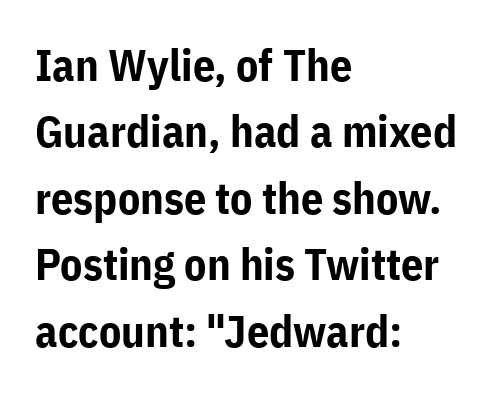
Q: Is the text bold? A: Yes.
Q: Is the text italic (slanted)? A: No, it is upright.
Q: Is the typeface a serif or a sans-serif typeface? A: Sans-serif.
Q: Is the text underlined? A: No.
Q: How is the paragraph aligned? A: Left-aligned.
Q: Is the spacing between letters normal or unusually wide? A: Normal.
Q: Is the spacing between lines tight, normal or loose? A: Normal.
Q: Width (condensed, normal, or wide)? A: Normal.
Q: Stroke contrast? A: Low.
Q: x-height? A: Medium.
Q: Monospaced? A: No.
